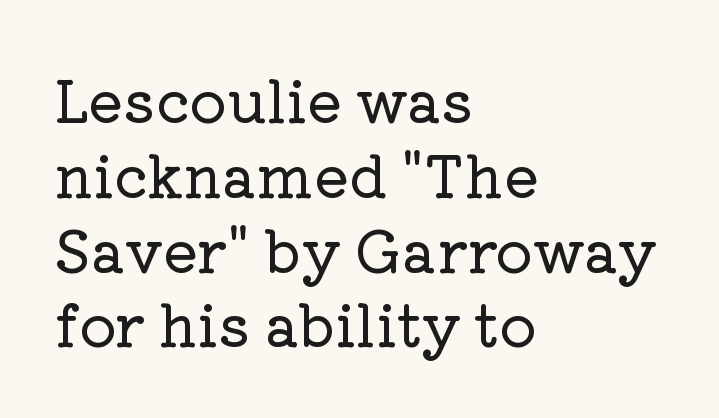
Q: Is the text italic (slanted)? A: No, it is upright.
Q: Is the typeface a serif or a sans-serif typeface? A: Serif.
Q: Is the text underlined? A: No.
Q: How is the paragraph aligned? A: Left-aligned.
Q: Is the spacing between letters normal or unusually wide? A: Normal.
Q: Is the spacing between lines tight, normal or loose? A: Normal.
Q: Width (condensed, normal, or wide)? A: Normal.
Q: Stroke contrast? A: Low.
Q: x-height? A: Medium.
Q: Monospaced? A: No.
